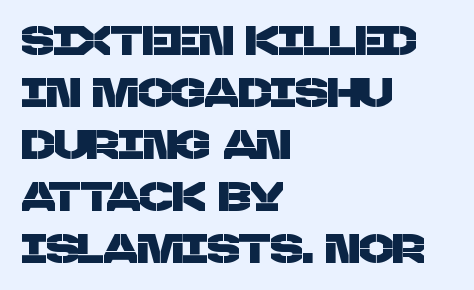
{"serif": "no", "width": "normal", "stroke_contrast": "low", "x_height": "large", "monospaced": "no", "underline": "no", "align": "left", "line_spacing": "normal", "line_spacing_ratio": 1.3, "letter_spacing": "normal", "letter_spacing_em": 0.0, "glyph_px": 40}
